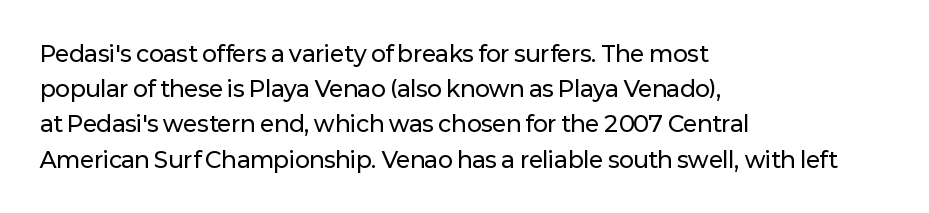
{"italic": "no", "underline": "no", "align": "left", "line_spacing": "normal", "line_spacing_ratio": 1.6, "letter_spacing": "normal", "letter_spacing_em": 0.0, "glyph_px": 22}
